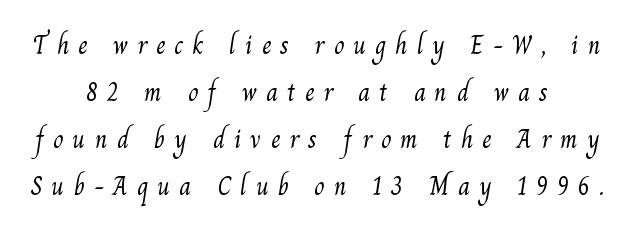
Caption: expanded tracking, letters set apart. The characters are drawn with everyday or finer stroke widths. Type without underlining.
